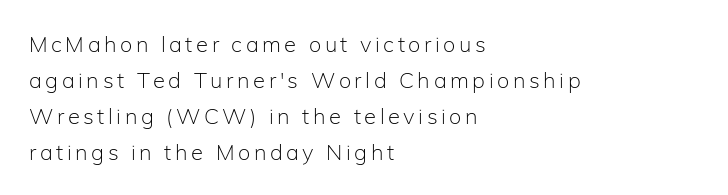
The image shows 22 px text type, upright; set left-aligned, normal line spacing (1.63x), not underlined.
